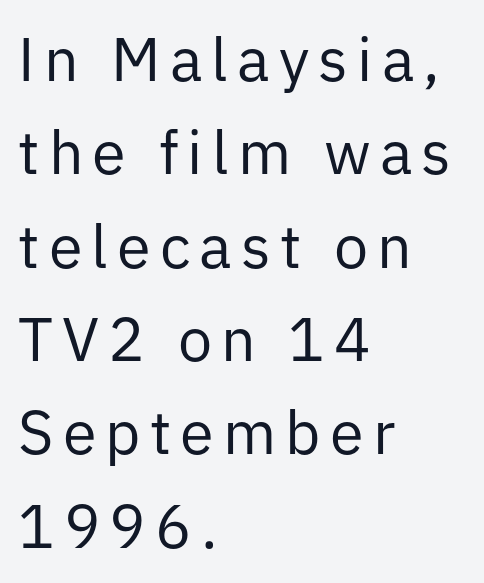
{"serif": "no", "italic": "no", "bold": "no", "weight": "regular", "width": "normal", "stroke_contrast": "low", "x_height": "medium", "monospaced": "no", "underline": "no", "align": "left", "line_spacing": "normal", "line_spacing_ratio": 1.53, "glyph_px": 61}
